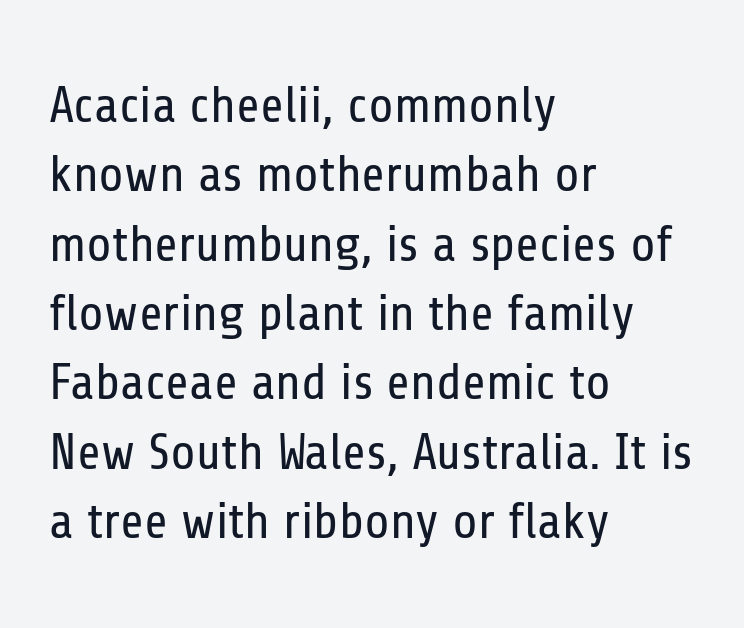
{"serif": "no", "italic": "no", "bold": "no", "weight": "regular", "width": "condensed", "stroke_contrast": "low", "x_height": "medium", "monospaced": "no", "underline": "no", "align": "left", "line_spacing": "normal", "line_spacing_ratio": 1.36, "letter_spacing": "normal", "letter_spacing_em": 0.0, "glyph_px": 51}
